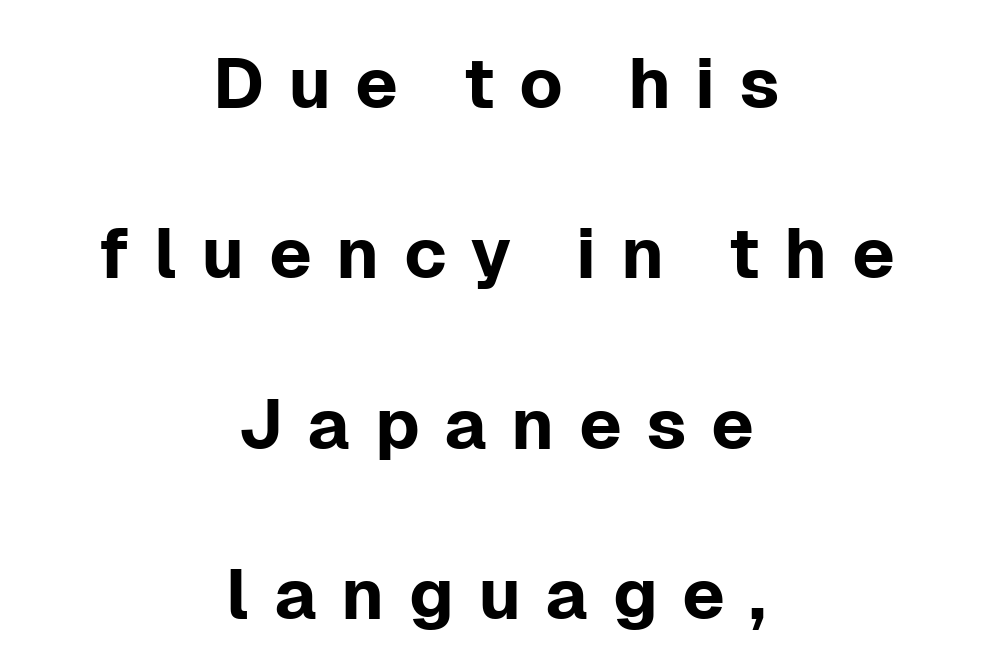
Q: Is the text italic (slanted)? A: No, it is upright.
Q: Is the typeface a serif or a sans-serif typeface? A: Sans-serif.
Q: Is the text underlined? A: No.
Q: How is the paragraph aligned? A: Centered.
Q: Is the spacing between letters normal or unusually wide? A: Unusually wide.
Q: Is the spacing between lines tight, normal or loose? A: Loose.
Q: Width (condensed, normal, or wide)? A: Normal.
Q: Stroke contrast? A: Low.
Q: x-height? A: Medium.
Q: Monospaced? A: No.
